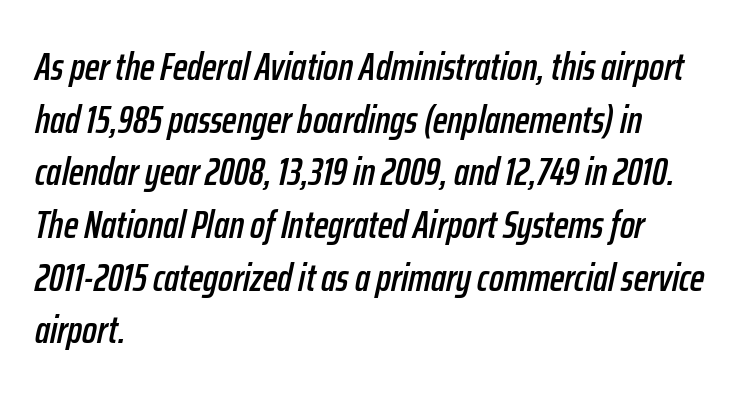
You can tell it's italic because the verticals aren't actually vertical. Any mark beneath the type? The region is blank. This sample has the flowing, uneven cadence of proportional lettering. What stands out about the letter spacing? Nothing — it is the standard amount.
